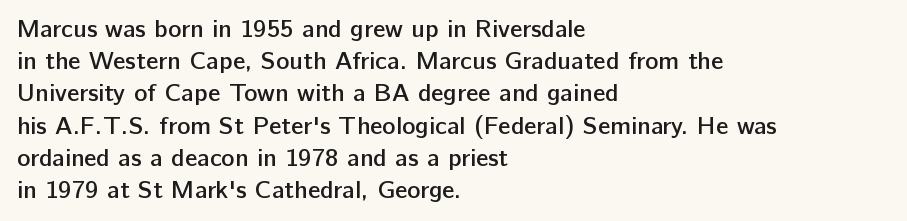
Q: Is the text bold? A: Semi-bold.
Q: Is the text italic (slanted)? A: No, it is upright.
Q: Is the text underlined? A: No.
Q: How is the paragraph aligned? A: Left-aligned.
Q: Is the spacing between letters normal or unusually wide? A: Normal.
Q: Is the spacing between lines tight, normal or loose? A: Normal.
